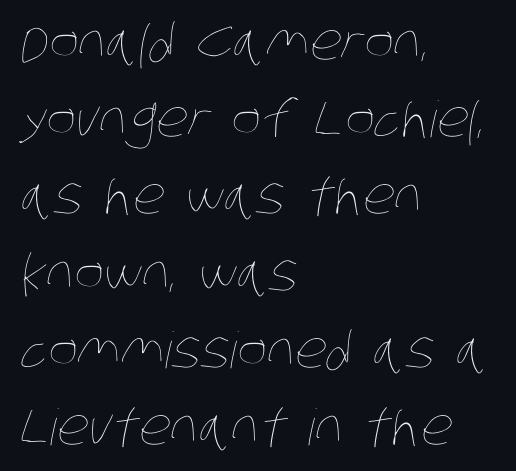
The image shows 50 px thin, condensed type; set left-aligned, normal line spacing (1.54x), normal letter spacing, not underlined; low stroke contrast and a large x-height.
